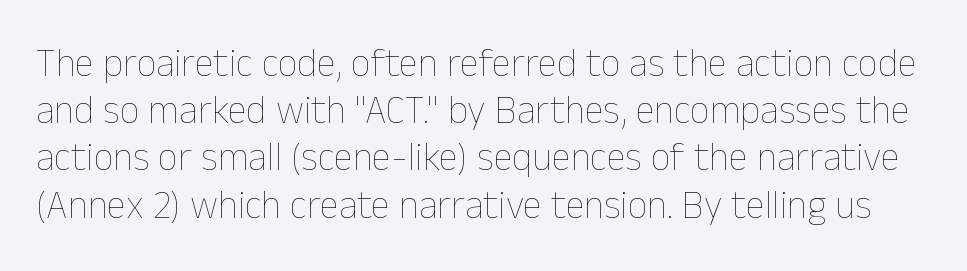
Is this a heavy cut? Hardly; it is regular or lighter. The area under the type is left untouched. Spacing verdict: proportional, widths tailored to each character. Italic? Not at all — the glyphs are vertical.
